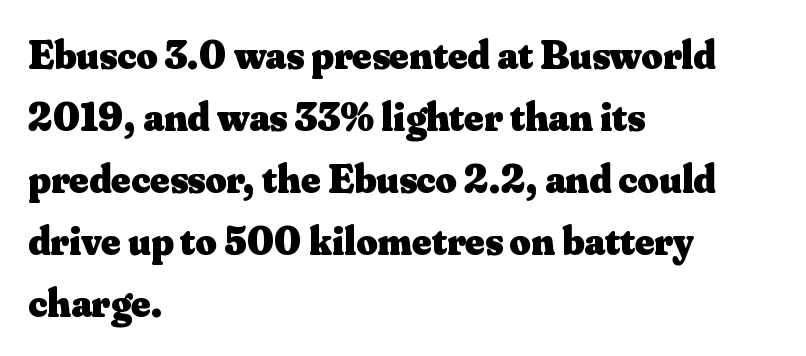
The image shows 41 px heavy serif type, upright; set left-aligned, normal line spacing (1.51x), normal letter spacing, not underlined; medium stroke contrast and a small x-height.
